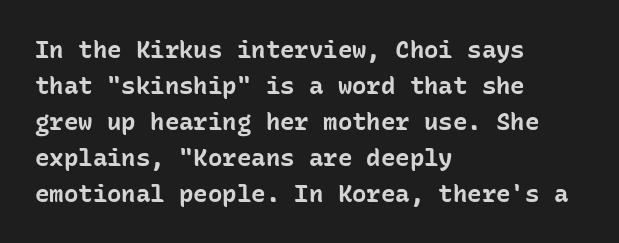
{"italic": "no", "bold": "yes", "underline": "no", "align": "left", "line_spacing": "normal", "line_spacing_ratio": 1.5, "letter_spacing": "normal", "letter_spacing_em": 0.0, "glyph_px": 24}
